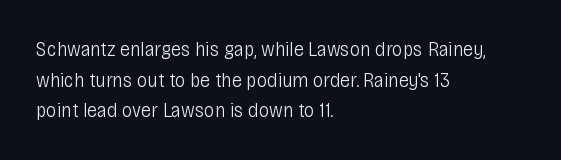
Q: Is the text bold? A: No.
Q: Is the text italic (slanted)? A: No, it is upright.
Q: Is the text underlined? A: No.
Q: How is the paragraph aligned? A: Left-aligned.
Q: Is the spacing between letters normal or unusually wide? A: Normal.
Q: Is the spacing between lines tight, normal or loose? A: Normal.
